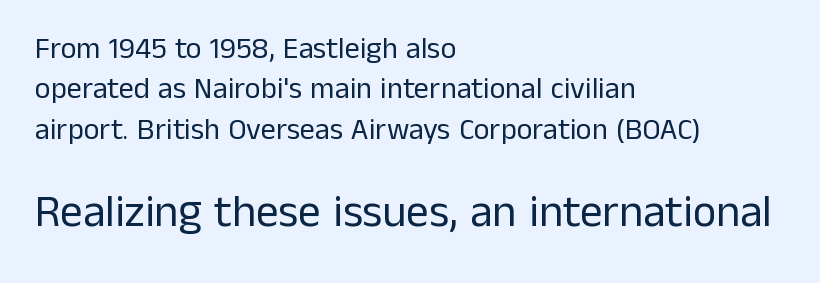
{"serif": "no", "italic": "no", "bold": "no", "weight": "regular", "width": "normal", "stroke_contrast": "low", "x_height": "medium", "monospaced": "no", "underline": "no", "align": "left", "line_spacing": "normal", "line_spacing_ratio": 1.35, "letter_spacing": "normal", "letter_spacing_em": 0.0, "larger_block": "second", "size_ratio": 1.5, "glyph_px": 45}
